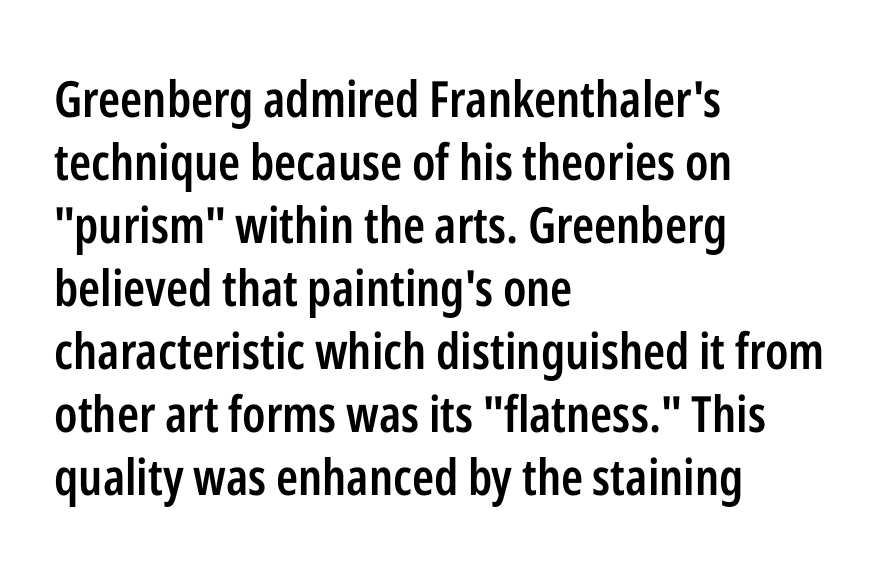
The image shows 50 px semibold, condensed sans-serif type, upright; set left-aligned, normal line spacing (1.26x), normal letter spacing, not underlined; low stroke contrast and a medium x-height.
